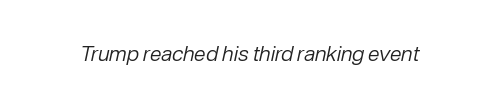
The image shows 21 px text type, italic (leaning right); set normal letter spacing, not underlined.
